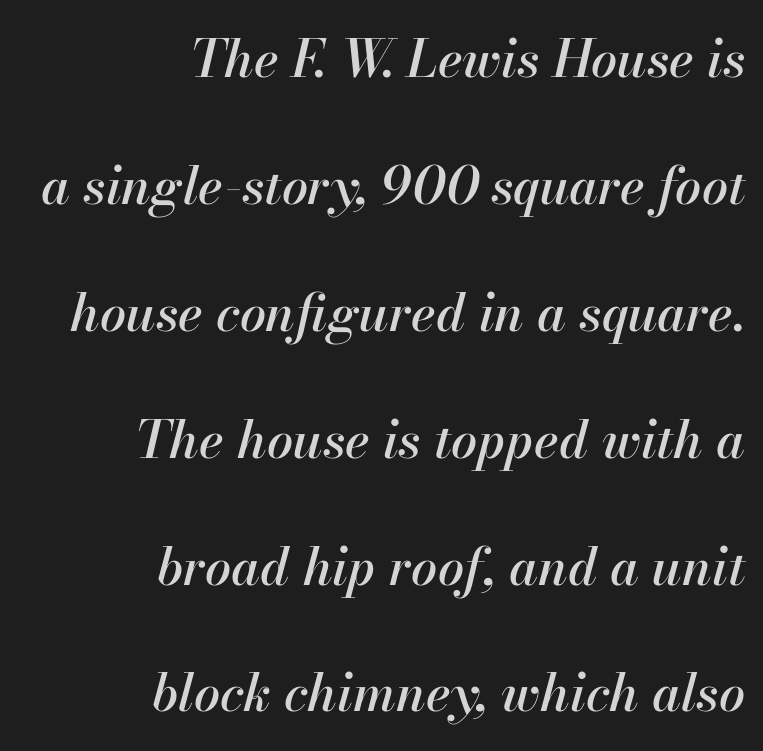
The image shows 52 px text type, italic (leaning right); set right-aligned, loose line spacing (2.44x), normal letter spacing, not underlined; high stroke contrast and a small x-height.
